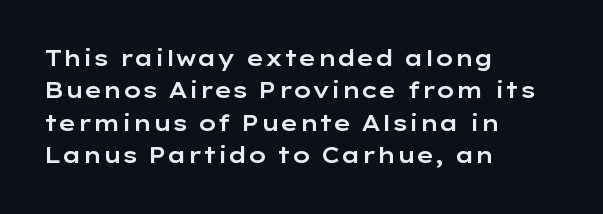
Bare-footed words on every line. The space between consecutive lines is moderate. Caption: standard tracking, unaltered. The lettering holds an erect, upright posture throughout. The text block is weighted toward the left margin, trailing off unevenly rightward.
